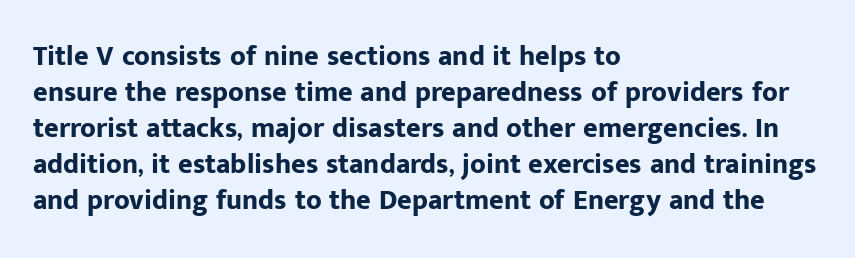
{"serif": "no", "italic": "no", "bold": "yes", "weight": "bold", "width": "normal", "stroke_contrast": "low", "x_height": "medium", "monospaced": "no", "underline": "no", "align": "left", "line_spacing": "normal", "line_spacing_ratio": 1.29, "letter_spacing": "normal", "letter_spacing_em": 0.0, "glyph_px": 28}
